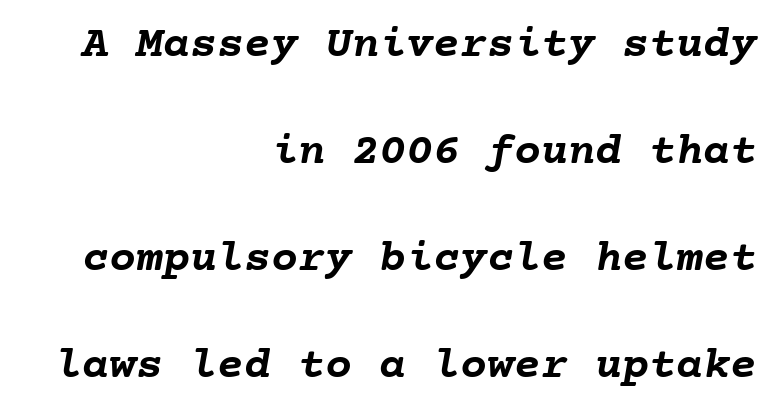
{"bold": "yes", "weight": "semibold", "width": "normal", "stroke_contrast": "low", "x_height": "medium", "monospaced": "yes", "underline": "no", "align": "right", "line_spacing": "loose", "line_spacing_ratio": 2.38, "letter_spacing": "normal", "letter_spacing_em": 0.0, "glyph_px": 45}
